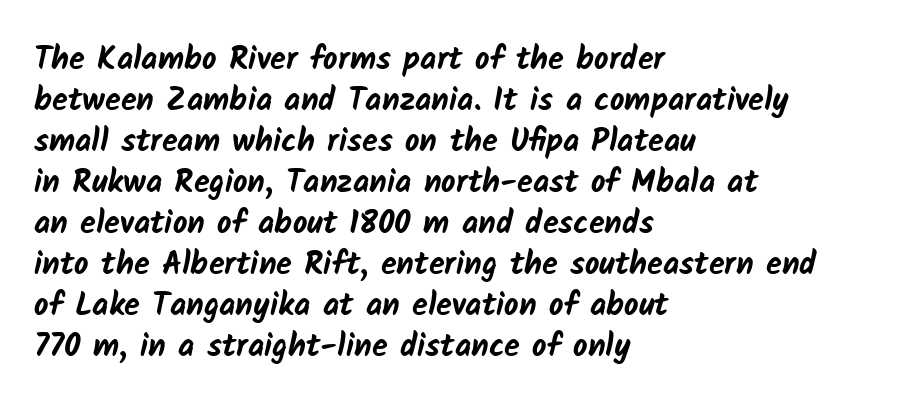
The rendering uses natural spacing where letterforms have individual widths. Clear beneath every line of the passage. Spacing between characters is what you'd get straight out of the box. The glyphs in this specimen are sans serif. This rendering uses left alignment, leaving the right contour irregular. On the weight axis this lands at bold, roughly 700.
